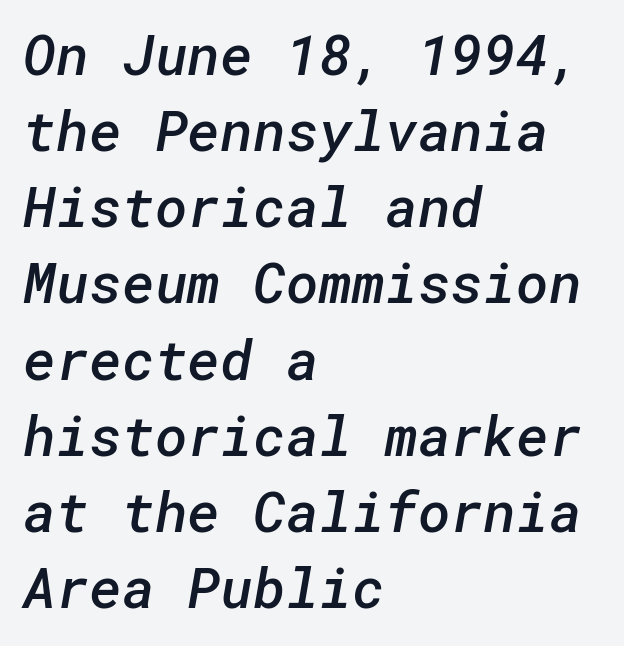
The image shows 56 px semibold sans-serif type; set left-aligned, normal line spacing (1.36x), normal letter spacing, not underlined; low stroke contrast and a medium x-height.
